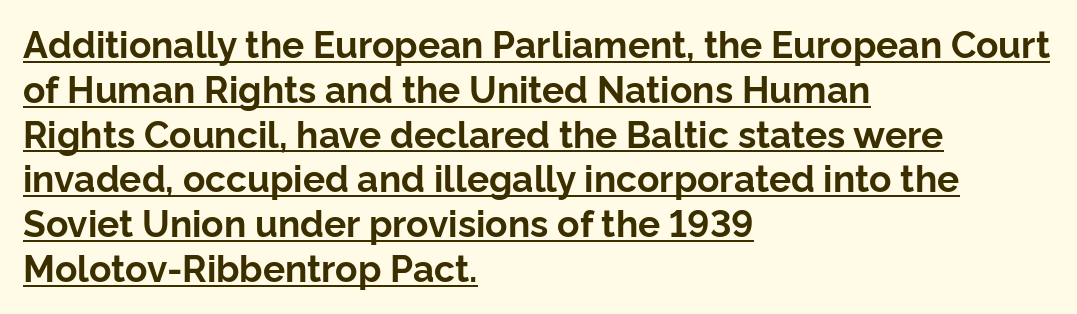
The image shows 37 px bold sans-serif type, upright; set left-aligned, line spacing 1.21x, normal letter spacing, underlined; low stroke contrast and a medium x-height.
